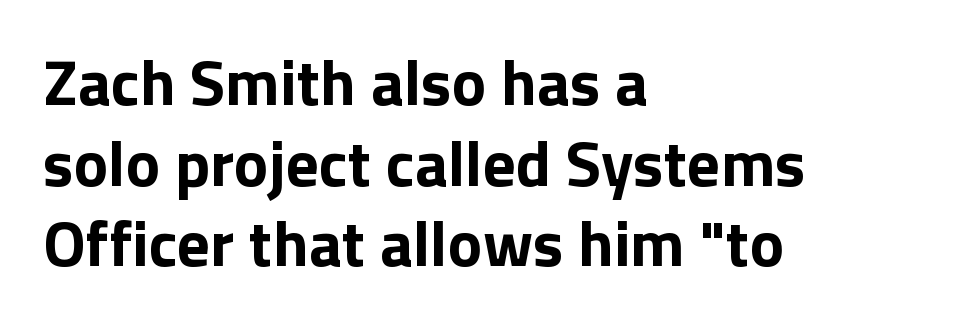
The image shows 65 px bold sans-serif type, upright; set left-aligned, line spacing 1.24x, normal letter spacing, not underlined; low stroke contrast and a medium x-height.
